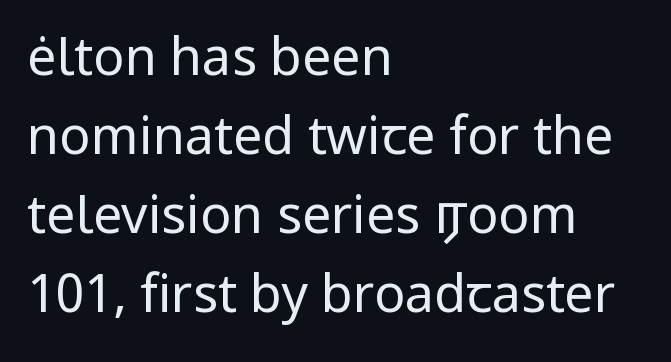
{"serif": "no", "italic": "no", "bold": "no", "weight": "regular", "width": "normal", "stroke_contrast": "low", "x_height": "medium", "monospaced": "no", "underline": "no", "align": "left", "line_spacing": "normal", "line_spacing_ratio": 1.52, "letter_spacing": "normal", "letter_spacing_em": 0.0, "glyph_px": 52}
